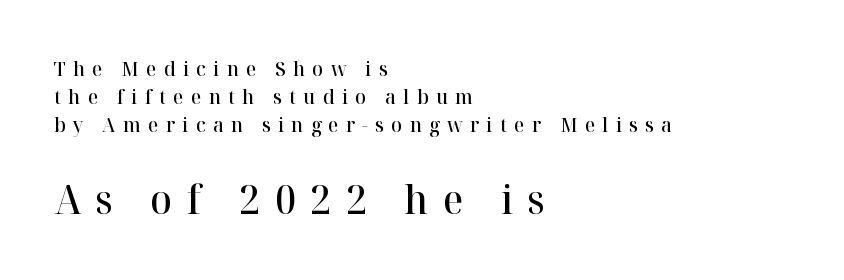
{"serif": "yes", "italic": "no", "bold": "semi", "weight": "semibold", "width": "normal", "stroke_contrast": "high", "x_height": "medium", "monospaced": "no", "underline": "no", "align": "left", "line_spacing": "normal", "line_spacing_ratio": 1.41, "letter_spacing": "wide", "letter_spacing_em": 0.37, "larger_block": "second", "size_ratio": 2.0, "glyph_px": 40}
